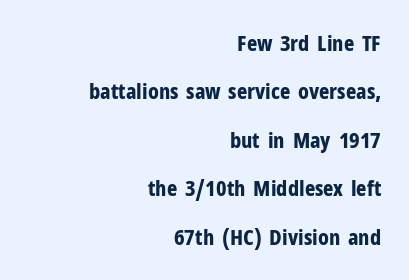
{"italic": "no", "bold": "yes", "underline": "no", "align": "right", "line_spacing": "loose", "line_spacing_ratio": 2.2, "letter_spacing": "normal", "letter_spacing_em": 0.0, "glyph_px": 22}
